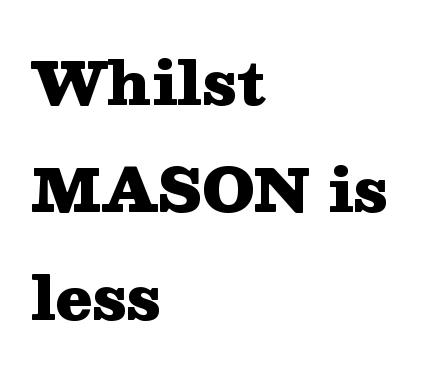
{"serif": "yes", "italic": "no", "bold": "yes", "weight": "heavy", "width": "wide", "stroke_contrast": "medium", "x_height": "medium", "monospaced": "no", "underline": "no", "align": "left", "line_spacing_ratio": 1.82, "letter_spacing": "normal", "letter_spacing_em": 0.0, "glyph_px": 59}
